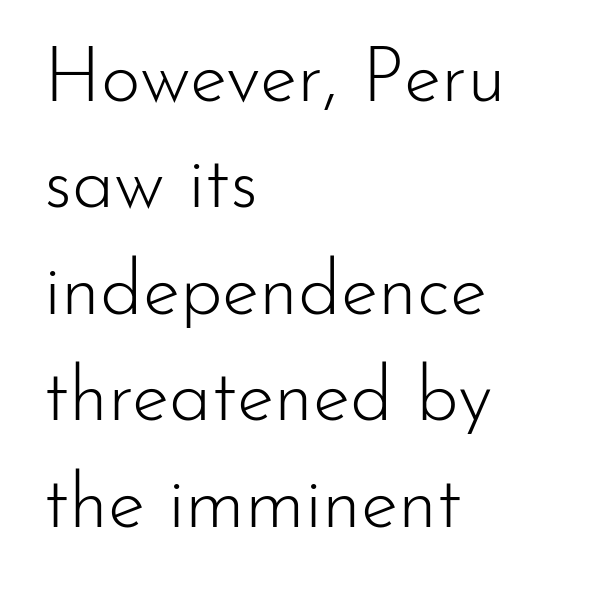
The image shows 76 px light sans-serif type, upright; set left-aligned, normal line spacing (1.4x), normal letter spacing, not underlined; low stroke contrast and a small x-height.
